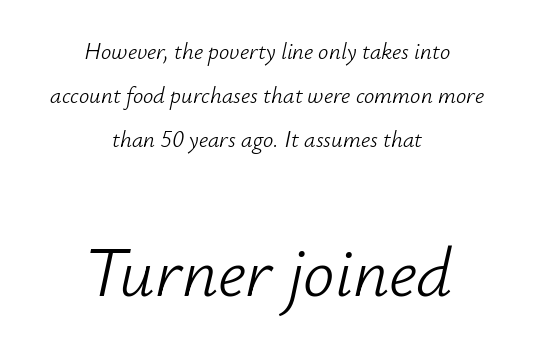
The paragraph shown floats in the horizontal middle. Is the lower block the larger one? Yes — the lower block carries the bigger type. This reads as an unemphasized weight, regular at the heaviest. Rendered with sloped, italic letterforms. The glyphs are unaccompanied by any horizontal stroke below them.
